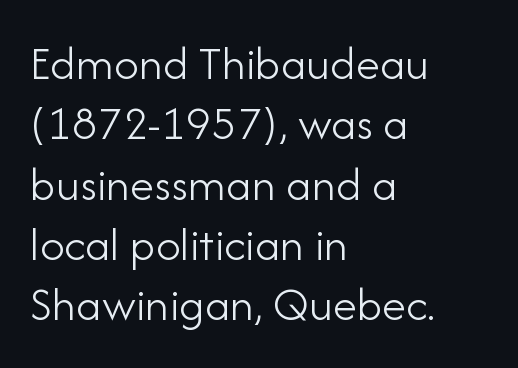
{"serif": "no", "italic": "no", "bold": "no", "weight": "light", "width": "normal", "stroke_contrast": "low", "x_height": "small", "monospaced": "no", "underline": "no", "align": "left", "line_spacing_ratio": 1.23, "letter_spacing": "normal", "letter_spacing_em": 0.0, "glyph_px": 49}
